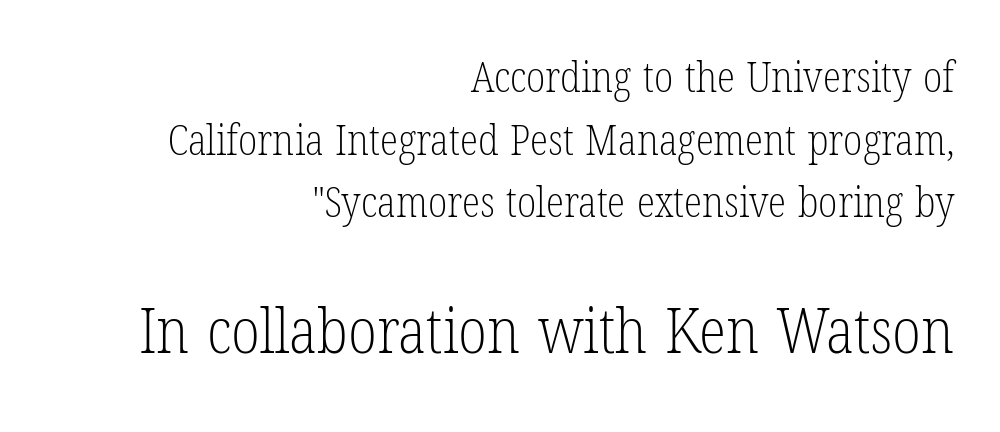
The letters stand straight up with perfectly vertical stems. Leading matches the norm, producing a regular column. Typographically, this falls in the serif category. Check under the words: just untouched page. The ragged edge is on the left, which tells us the setting is flush right.
